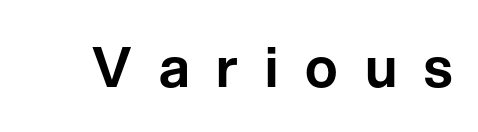
The characters display no serif detailing; their extremities are plain. The specimen omits any rule beneath the text block's lines. Glyph-to-glyph distance is far greater than everyday printed text. Designer's note — italics off, roman on. A typesetter would call this proportional, since set widths differ per character.
